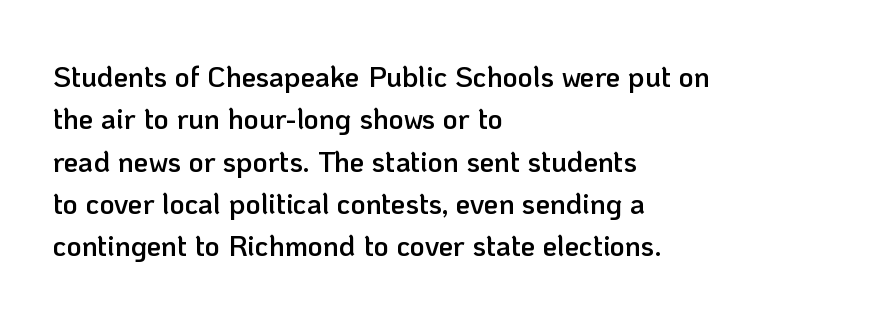
{"serif": "no", "italic": "no", "bold": "semi", "weight": "semibold", "width": "normal", "stroke_contrast": "low", "x_height": "medium", "monospaced": "no", "underline": "no", "align": "left", "line_spacing": "normal", "line_spacing_ratio": 1.46, "letter_spacing": "normal", "letter_spacing_em": 0.0, "glyph_px": 29}
